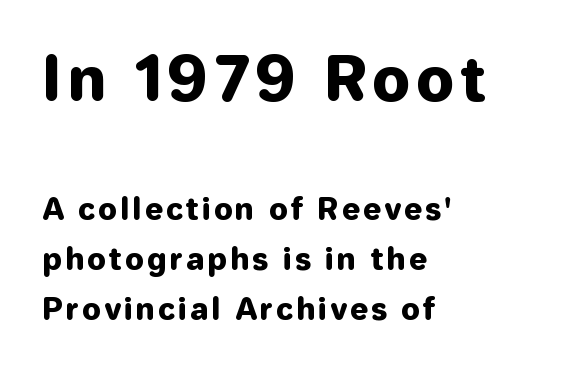
The face used here appears at its bigger size in the upper chunk. Compared with typical paragraphs, the rows here are spaced about the same. This sample is left-justified, so line endings fall wherever the words run out. This is roman type, the default non-slanted kind.
